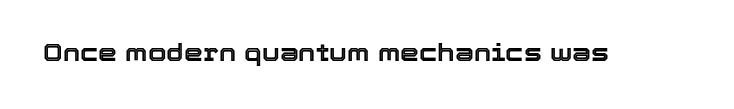
Q: Is the text italic (slanted)? A: No, it is upright.
Q: Is the text underlined? A: No.
Q: Is the spacing between letters normal or unusually wide? A: Normal.
